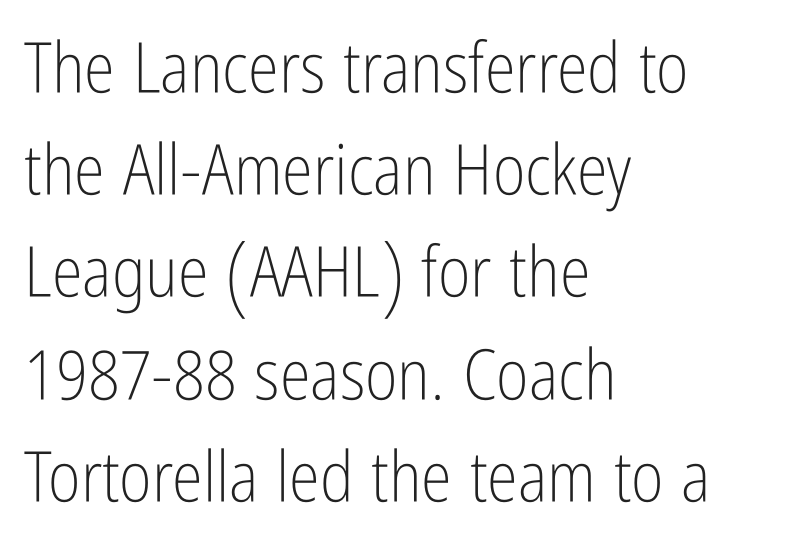
Q: Is the text bold? A: No.
Q: Is the text italic (slanted)? A: No, it is upright.
Q: Is the typeface a serif or a sans-serif typeface? A: Sans-serif.
Q: Is the text underlined? A: No.
Q: How is the paragraph aligned? A: Left-aligned.
Q: Is the spacing between letters normal or unusually wide? A: Normal.
Q: Is the spacing between lines tight, normal or loose? A: Normal.
Q: Width (condensed, normal, or wide)? A: Condensed.
Q: Stroke contrast? A: Low.
Q: x-height? A: Medium.
Q: Monospaced? A: No.
